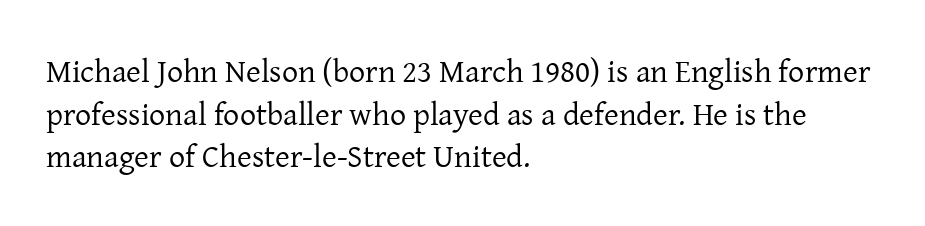
{"serif": "yes", "italic": "no", "bold": "no", "weight": "regular", "width": "normal", "stroke_contrast": "low", "x_height": "medium", "monospaced": "no", "underline": "no", "align": "left", "line_spacing": "normal", "line_spacing_ratio": 1.33, "letter_spacing": "normal", "letter_spacing_em": 0.0, "glyph_px": 32}
